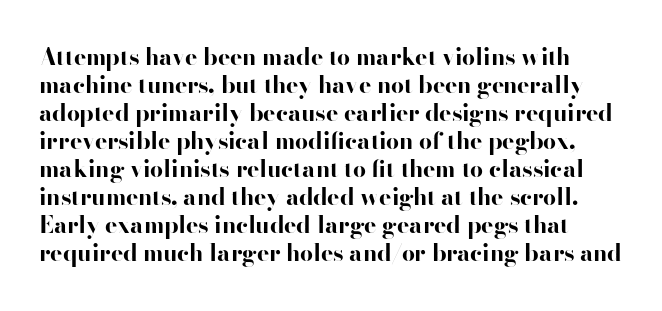
Q: Is the text bold? A: Yes.
Q: Is the text italic (slanted)? A: No, it is upright.
Q: Is the text underlined? A: No.
Q: Is the spacing between letters normal or unusually wide? A: Normal.
